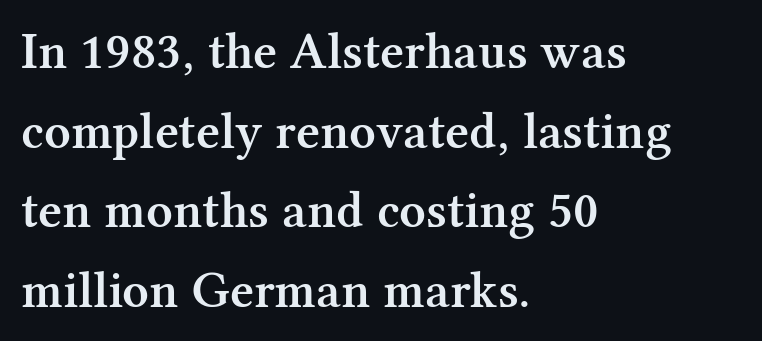
The image shows 52 px semibold serif type, upright; set left-aligned, normal line spacing (1.53x), normal letter spacing, not underlined; medium stroke contrast and a medium x-height.
